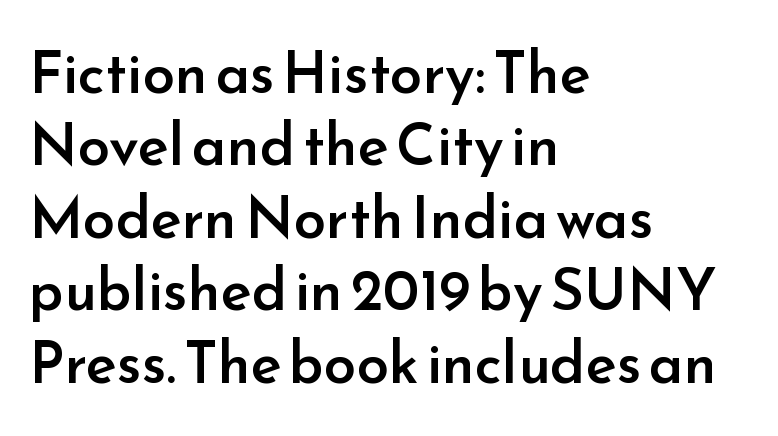
The image shows 58 px semibold sans-serif type, upright; set left-aligned, normal line spacing (1.25x), normal letter spacing, not underlined; low stroke contrast and a small x-height.
